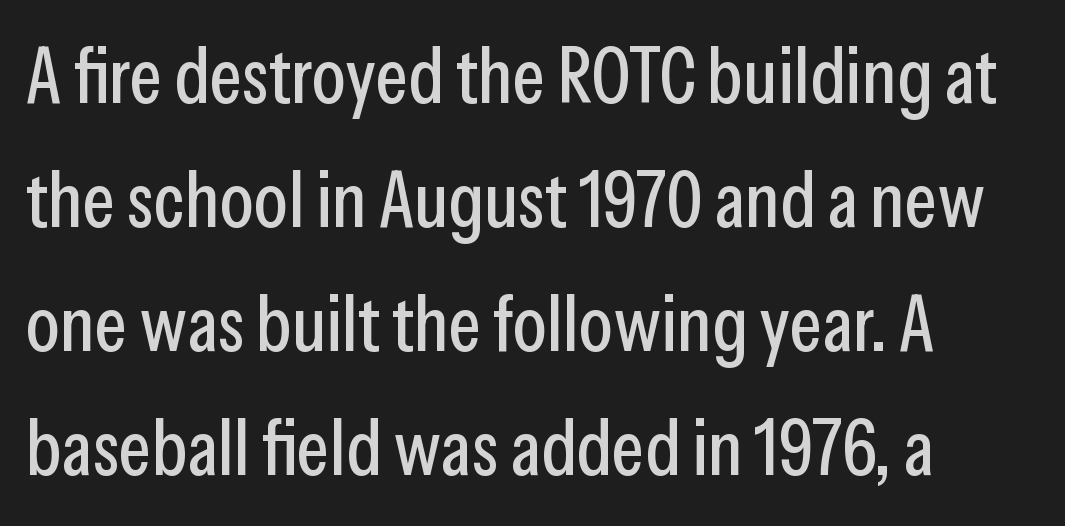
Q: Is the text italic (slanted)? A: No, it is upright.
Q: Is the typeface a serif or a sans-serif typeface? A: Sans-serif.
Q: Is the text underlined? A: No.
Q: How is the paragraph aligned? A: Left-aligned.
Q: Is the spacing between letters normal or unusually wide? A: Normal.
Q: Is the spacing between lines tight, normal or loose? A: Normal.
Q: Width (condensed, normal, or wide)? A: Condensed.
Q: Stroke contrast? A: Low.
Q: x-height? A: Medium.
Q: Monospaced? A: No.
